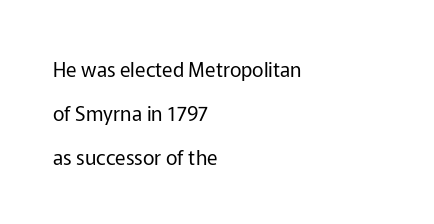
The image shows 20 px text type, upright; set left-aligned, loose line spacing (2.2x), normal letter spacing, not underlined.
